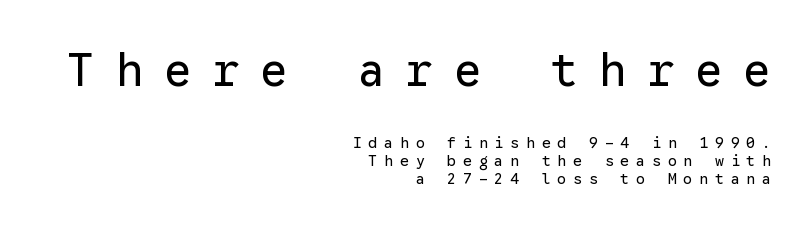
Q: Is the text bold? A: No.
Q: Is the text italic (slanted)? A: No, it is upright.
Q: Is the typeface a serif or a sans-serif typeface? A: Sans-serif.
Q: Is the text underlined? A: No.
Q: How is the paragraph aligned? A: Right-aligned.
Q: Is the spacing between letters normal or unusually wide? A: Unusually wide.
Q: Which block of text is set in a larger size, the first (top) or the second (bottom)? A: The first (top) one.
Q: Width (condensed, normal, or wide)? A: Normal.
Q: Stroke contrast? A: Low.
Q: x-height? A: Medium.
Q: Monospaced? A: Yes.
